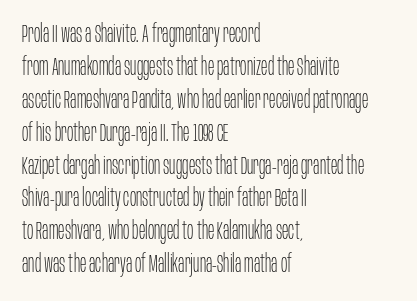
These lines stack with their left ends in a neat column. Letters rest on an invisible, unmarked baseline. The lines sit at an ordinary, default distance from one another. The type sits square on the baseline with zero lean. No letter is thick-stroked: the sample isn't bold. Default kerning and tracking; the words read as compact shapes.
